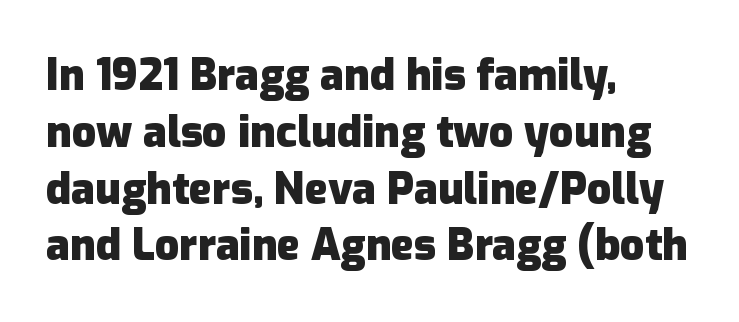
The image shows 43 px heavy sans-serif type, upright; set left-aligned, normal line spacing (1.32x), normal letter spacing, not underlined; low stroke contrast and a medium x-height.
